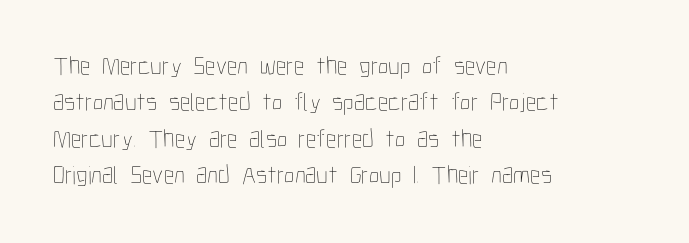
Short and long lines alike share a common starting point at left. The typeface has the unassuming heft of standard copy or less. Is the letter spacing exaggerated? No — it looks like the ordinary default. Has an underline been added? It has not. Posture: vertical.
